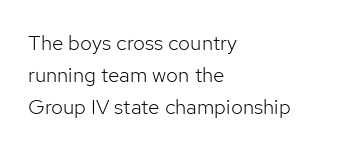
{"italic": "no", "bold": "no", "underline": "no", "align": "left", "line_spacing": "normal", "line_spacing_ratio": 1.52, "letter_spacing": "normal", "letter_spacing_em": 0.0, "glyph_px": 21}
